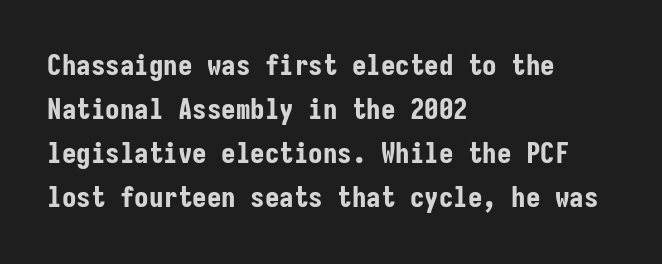
Q: Is the text bold? A: Yes.
Q: Is the text italic (slanted)? A: No, it is upright.
Q: Is the typeface a serif or a sans-serif typeface? A: Sans-serif.
Q: Is the text underlined? A: No.
Q: How is the paragraph aligned? A: Left-aligned.
Q: Is the spacing between letters normal or unusually wide? A: Normal.
Q: Is the spacing between lines tight, normal or loose? A: Normal.
Q: Width (condensed, normal, or wide)? A: Condensed.
Q: Stroke contrast? A: Low.
Q: x-height? A: Medium.
Q: Monospaced? A: Yes.
